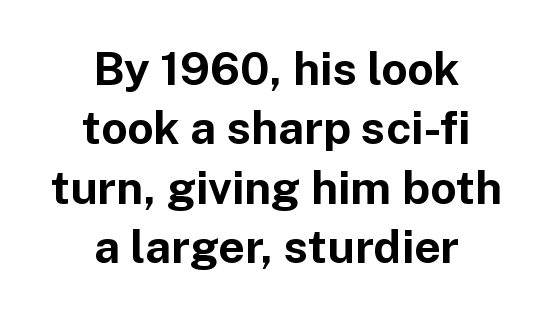
The image shows 46 px bold sans-serif type, upright; set centered, normal line spacing (1.29x), normal letter spacing, not underlined; low stroke contrast and a medium x-height.
